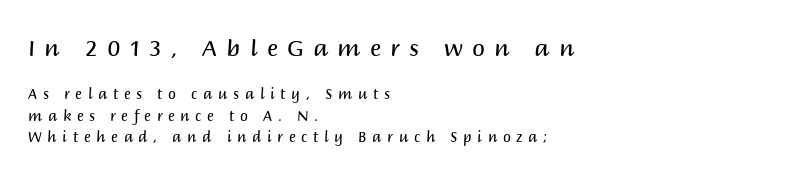
Q: Is the text bold? A: No.
Q: Is the text italic (slanted)? A: Yes.
Q: Is the text underlined? A: No.
Q: How is the paragraph aligned? A: Left-aligned.
Q: Is the spacing between letters normal or unusually wide? A: Unusually wide.
Q: Is the spacing between lines tight, normal or loose? A: Normal.
Q: Which block of text is set in a larger size, the first (top) or the second (bottom)? A: The first (top) one.
